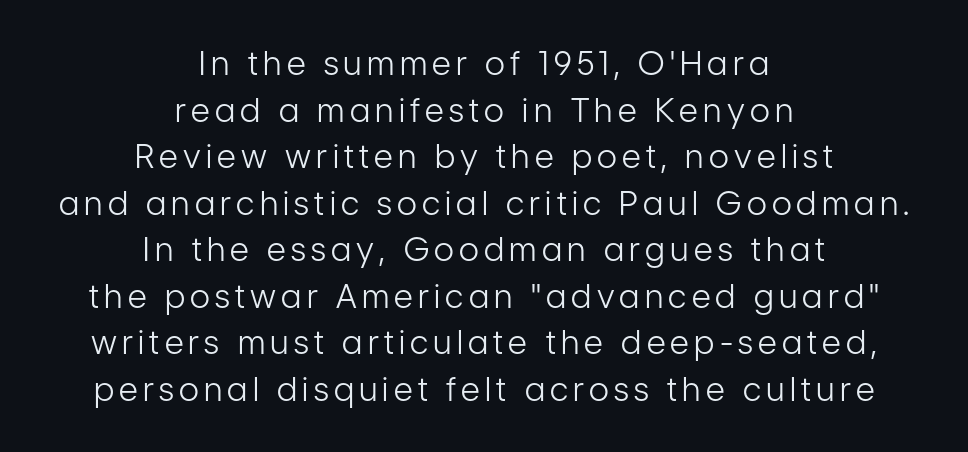
The image shows 33 px light, condensed sans-serif type, upright; set centered, normal line spacing (1.41x), not underlined; low stroke contrast and a medium x-height.
